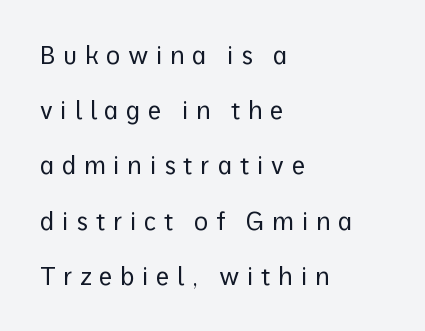
{"italic": "no", "bold": "no", "underline": "no", "align": "left", "line_spacing": "loose", "line_spacing_ratio": 2.3, "letter_spacing": "wide", "letter_spacing_em": 0.32, "glyph_px": 24}
